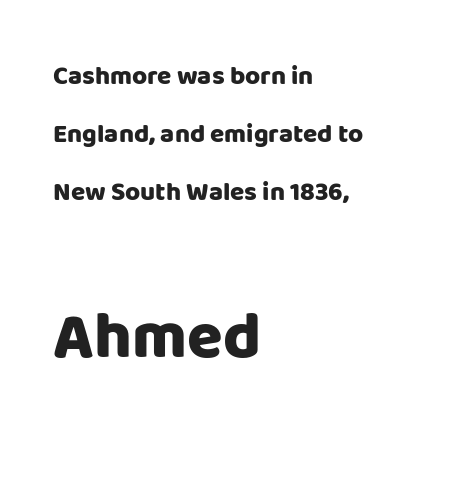
Q: Is the text bold? A: Yes.
Q: Is the text italic (slanted)? A: No, it is upright.
Q: Is the typeface a serif or a sans-serif typeface? A: Sans-serif.
Q: Is the text underlined? A: No.
Q: How is the paragraph aligned? A: Left-aligned.
Q: Is the spacing between letters normal or unusually wide? A: Normal.
Q: Is the spacing between lines tight, normal or loose? A: Loose.
Q: Which block of text is set in a larger size, the first (top) or the second (bottom)? A: The second (bottom) one.
Q: Width (condensed, normal, or wide)? A: Normal.
Q: Stroke contrast? A: Low.
Q: x-height? A: Large.
Q: Monospaced? A: No.
